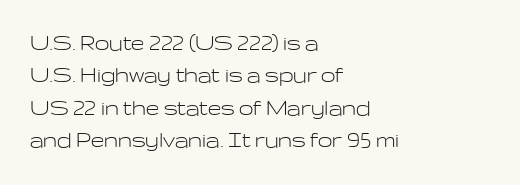
{"italic": "no", "bold": "no", "underline": "no", "align": "left", "line_spacing": "normal", "line_spacing_ratio": 1.25, "letter_spacing": "normal", "letter_spacing_em": 0.0, "glyph_px": 26}
